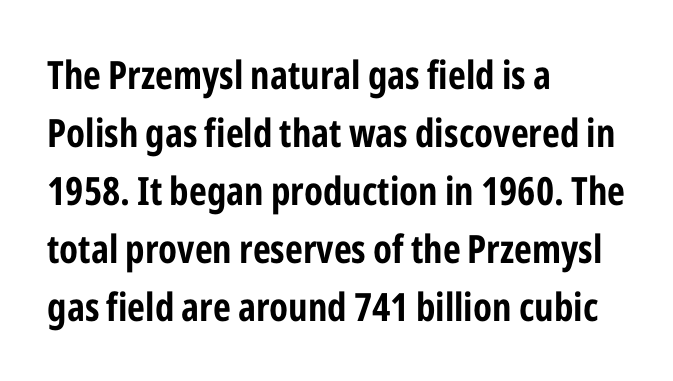
Q: Is the text bold? A: Yes.
Q: Is the text italic (slanted)? A: No, it is upright.
Q: Is the typeface a serif or a sans-serif typeface? A: Sans-serif.
Q: Is the text underlined? A: No.
Q: How is the paragraph aligned? A: Left-aligned.
Q: Is the spacing between letters normal or unusually wide? A: Normal.
Q: Is the spacing between lines tight, normal or loose? A: Normal.
Q: Width (condensed, normal, or wide)? A: Condensed.
Q: Stroke contrast? A: Low.
Q: x-height? A: Medium.
Q: Monospaced? A: No.
